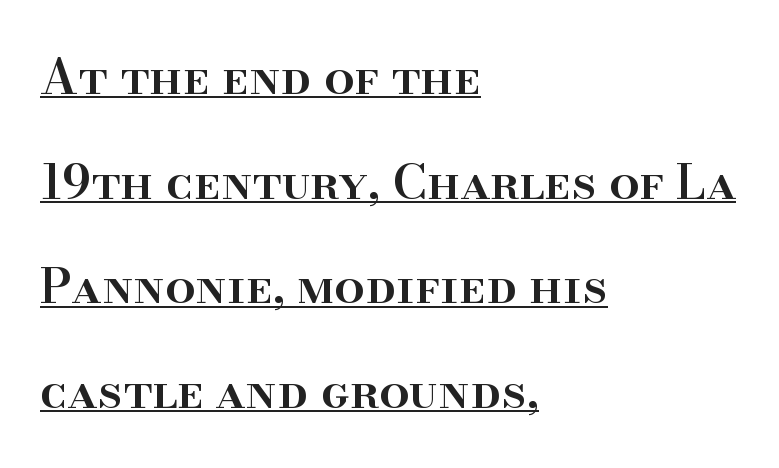
{"serif": "yes", "italic": "no", "bold": "semi", "weight": "semibold", "width": "normal", "stroke_contrast": "high", "x_height": "small", "monospaced": "no", "underline": "yes", "align": "left", "line_spacing": "loose", "line_spacing_ratio": 2.18, "letter_spacing": "normal", "letter_spacing_em": 0.0, "glyph_px": 48}
